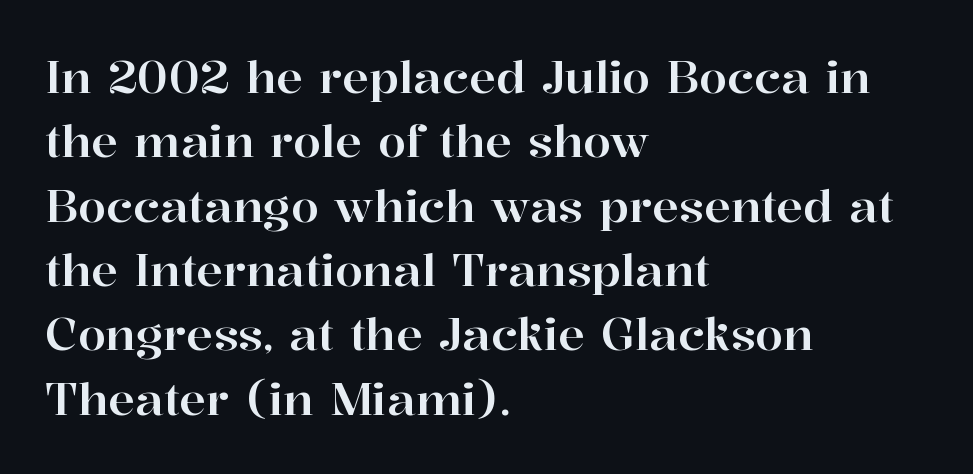
Q: Is the text italic (slanted)? A: No, it is upright.
Q: Is the typeface a serif or a sans-serif typeface? A: Serif.
Q: Is the text underlined? A: No.
Q: How is the paragraph aligned? A: Left-aligned.
Q: Is the spacing between letters normal or unusually wide? A: Normal.
Q: Is the spacing between lines tight, normal or loose? A: Normal.
Q: Width (condensed, normal, or wide)? A: Normal.
Q: Stroke contrast? A: High.
Q: x-height? A: Medium.
Q: Monospaced? A: No.
